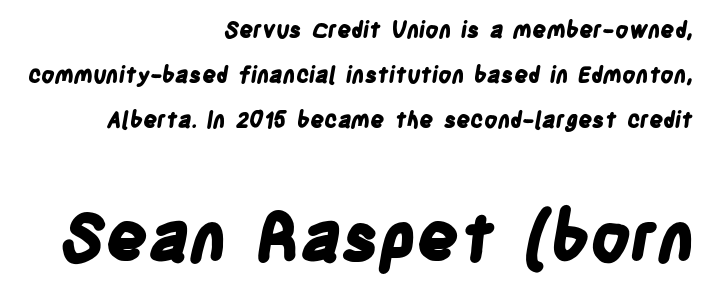
Widely set lines give the paragraph a tall, airy silhouette. Observe the absence of serifs on each vertical stroke in this sample. The paragraph shown leans on its right margin. The characters look thick and weighty, a clear bold. Here the designer chose a conventional face with non-uniform glyph widths.
